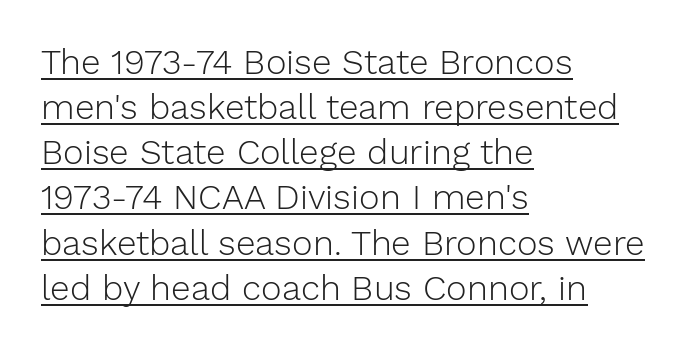
{"serif": "no", "italic": "no", "bold": "no", "weight": "light", "width": "normal", "stroke_contrast": "low", "x_height": "medium", "monospaced": "no", "underline": "yes", "align": "left", "line_spacing": "normal", "line_spacing_ratio": 1.29, "letter_spacing": "normal", "letter_spacing_em": 0.0, "glyph_px": 35}
